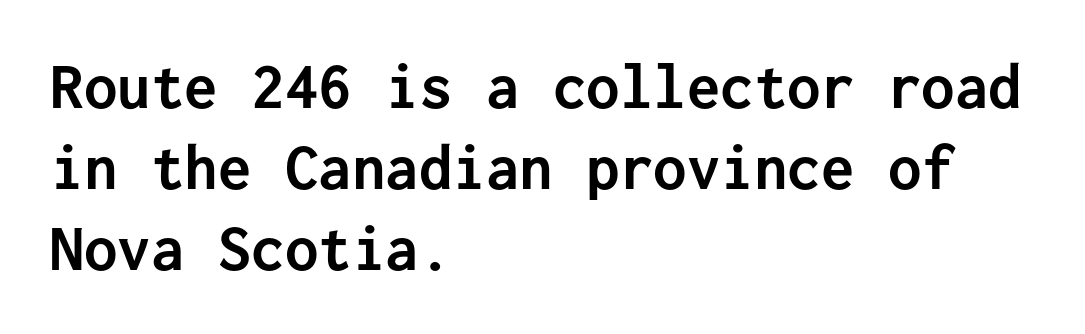
Quick note: not italic, upright. A typesetter would label this face a sans. Notice how the passage keeps a crisp vertical edge on the left only. The letterforms sit shoulder to shoulder at normal distance. Chunky letters — that's bold for sure.
